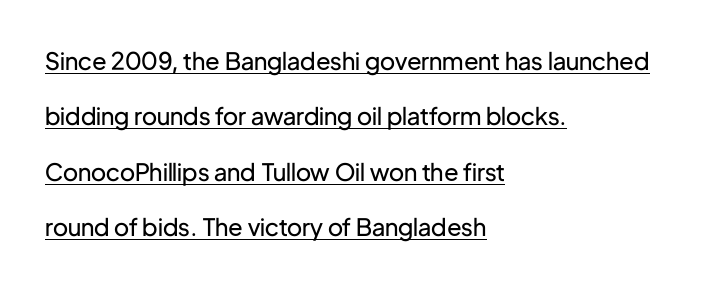
Notice the wide empty band between every row — that's loose leading. What decoration does the sample have? An underline. This reads as an unemphasized weight, regular at the heaviest. The type is set solid horizontally, with unmodified tracking. These lines are set flush left with a ragged right edge. Does the lettering tilt? It doesn't — this is upright.
